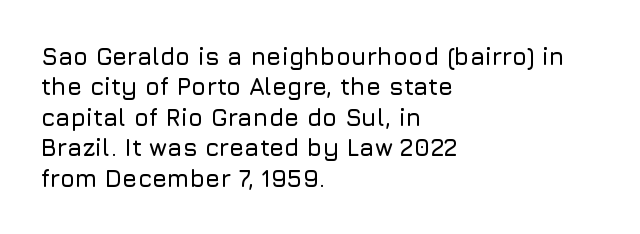
{"italic": "no", "underline": "no", "align": "left", "line_spacing": "normal", "line_spacing_ratio": 1.27, "letter_spacing": "normal", "letter_spacing_em": 0.0, "glyph_px": 24}
